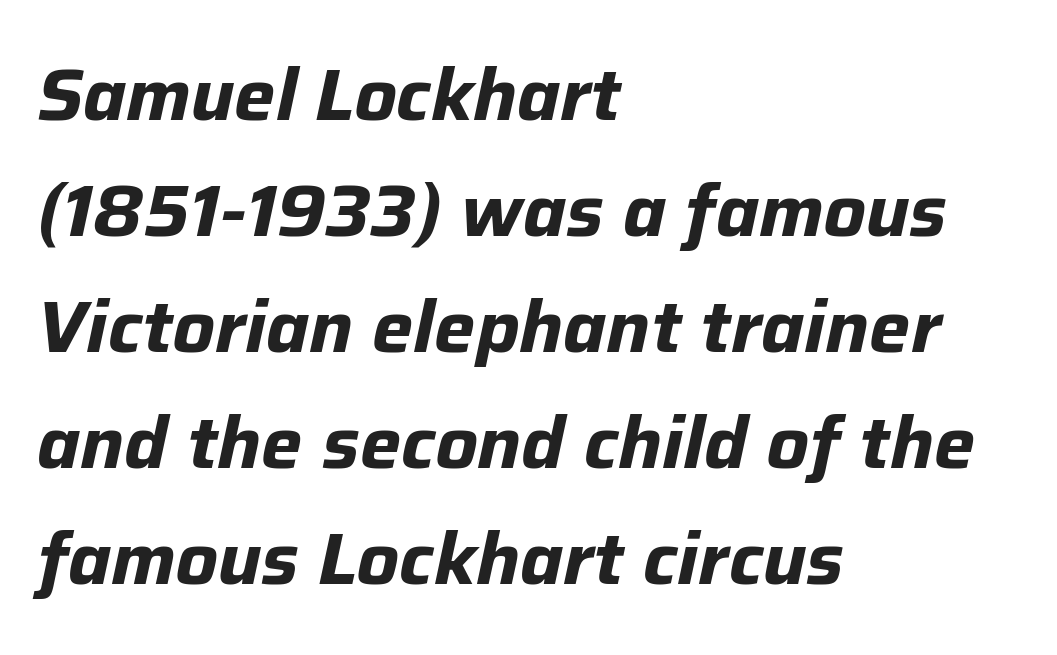
Q: Is the text bold? A: Yes.
Q: Is the text italic (slanted)? A: Yes, it leans right by about 12 degrees.
Q: Is the text underlined? A: No.
Q: How is the paragraph aligned? A: Left-aligned.
Q: Is the spacing between letters normal or unusually wide? A: Normal.
Q: Is the spacing between lines tight, normal or loose? A: Normal.
Q: Width (condensed, normal, or wide)? A: Normal.
Q: Stroke contrast? A: Low.
Q: x-height? A: Medium.
Q: Monospaced? A: No.
